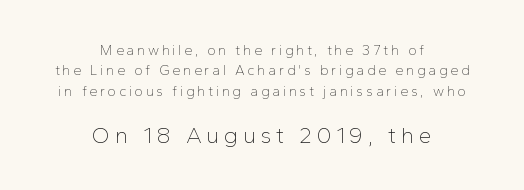
This is not heavy type; no bold has been used. The paragraph shown floats in the horizontal middle. Here the glyphs are tracked loosely, breaking word shapes into spaced letters. The lettering holds an erect, upright posture throughout. Between these two stacked blocks, the lower one wins on size.
